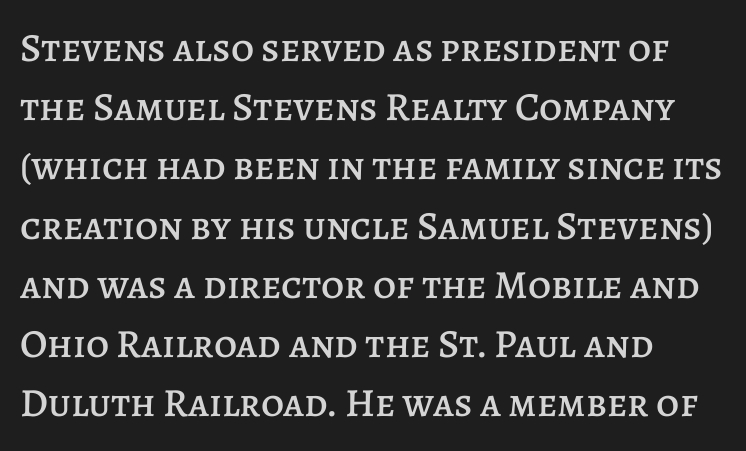
Every character sits straight up, as roman type does. Here the glyphs are tracked normally, forming tight word shapes. The passage is arranged the way most books set body copy — flush left. Each row of text sits above clean, open space.
